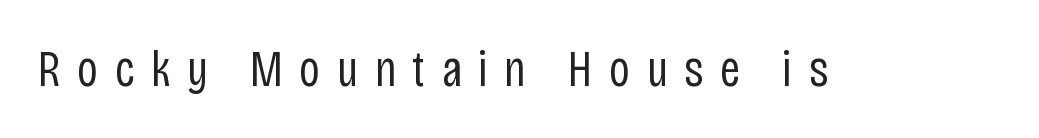
Q: Is the text bold? A: No.
Q: Is the text italic (slanted)? A: No, it is upright.
Q: Is the typeface a serif or a sans-serif typeface? A: Sans-serif.
Q: Is the text underlined? A: No.
Q: Is the spacing between letters normal or unusually wide? A: Unusually wide.
Q: Width (condensed, normal, or wide)? A: Condensed.
Q: Stroke contrast? A: Low.
Q: x-height? A: Large.
Q: Monospaced? A: No.
